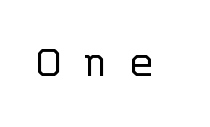
{"serif": "no", "italic": "no", "bold": "no", "weight": "light", "width": "normal", "stroke_contrast": "low", "x_height": "large", "monospaced": "yes", "underline": "no", "letter_spacing": "wide", "letter_spacing_em": 0.38, "glyph_px": 51}
